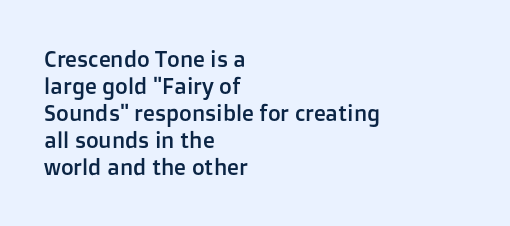
The image shows 22 px text type, upright; set left-aligned, line spacing 1.23x, normal letter spacing, not underlined.
